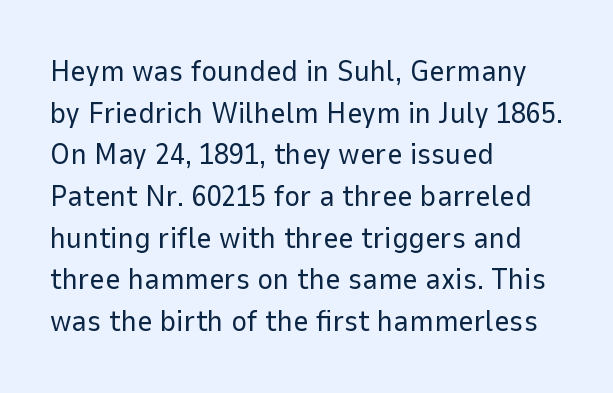
Q: Is the text bold? A: No.
Q: Is the text italic (slanted)? A: No, it is upright.
Q: Is the typeface a serif or a sans-serif typeface? A: Sans-serif.
Q: Is the text underlined? A: No.
Q: How is the paragraph aligned? A: Left-aligned.
Q: Is the spacing between letters normal or unusually wide? A: Normal.
Q: Is the spacing between lines tight, normal or loose? A: Normal.
Q: Width (condensed, normal, or wide)? A: Normal.
Q: Stroke contrast? A: Low.
Q: x-height? A: Medium.
Q: Monospaced? A: No.
